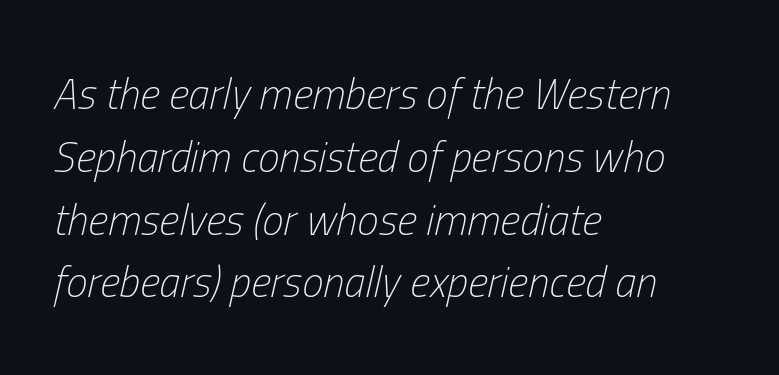
Is this a fixed-width face? No — the glyphs have proportional, varying widths. One glance says typical: line gaps are just what's usual. Tracking here is standard; glyphs follow each other at the usual distance. All the whitespace from short lines collects on the right. This rendering features lettering with no underline.
